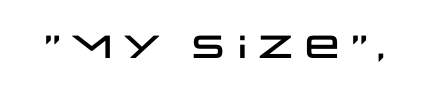
Here the glyphs are tracked normally, forming tight word shapes. The face used here is a sans, in the tradition of grotesques and geometrics. Words float on clear page, feet unadorned. A typesetter would call this proportional, since set widths differ per character. The lettering holds an erect, upright posture throughout.
